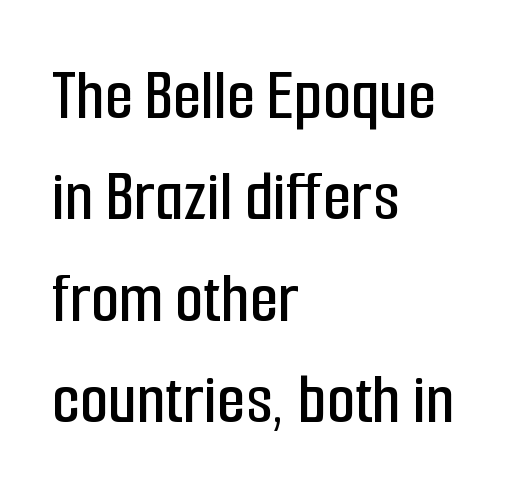
{"serif": "no", "italic": "no", "width": "condensed", "stroke_contrast": "low", "x_height": "medium", "monospaced": "no", "underline": "no", "align": "left", "line_spacing": "normal", "line_spacing_ratio": 1.39, "letter_spacing": "normal", "letter_spacing_em": 0.0, "glyph_px": 73}
